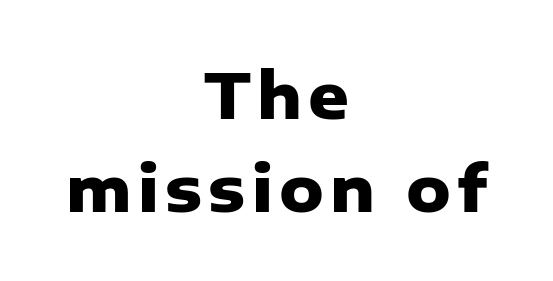
The baseline area is clear. In CSS terms this would be text-align: center. To sum up the face: it is a sans, with no serifs. How would I describe the line gaps? Plain and ordinary.
